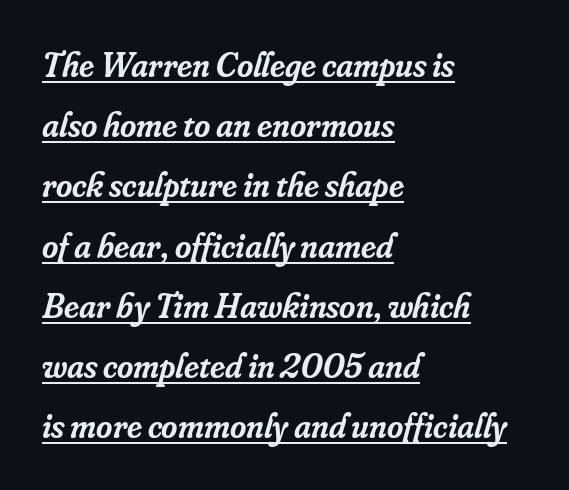
Do the characters align in a grid? No, the font is proportional. This rendering features underlined lettering. The letterforms sit shoulder to shoulder at normal distance. The face used here is a semibold: visibly heavier than regular, lighter than bold. These lines were composed using italics.
